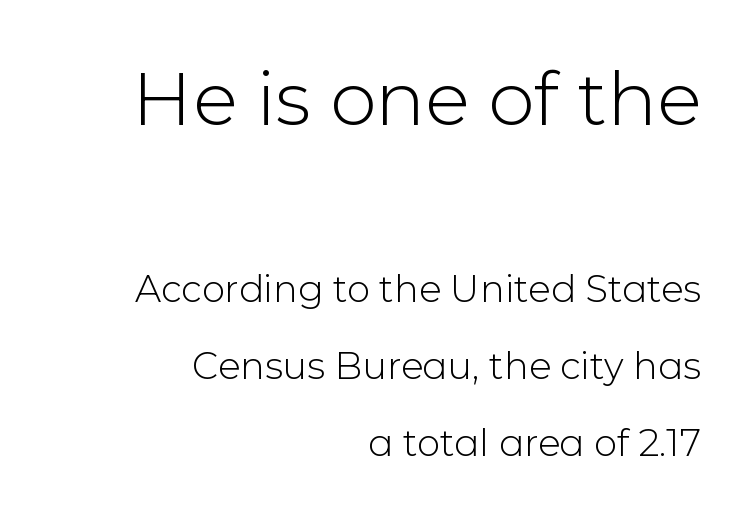
Q: Is the text bold? A: No.
Q: Is the text italic (slanted)? A: No, it is upright.
Q: Is the typeface a serif or a sans-serif typeface? A: Sans-serif.
Q: Is the text underlined? A: No.
Q: How is the paragraph aligned? A: Right-aligned.
Q: Is the spacing between letters normal or unusually wide? A: Normal.
Q: Is the spacing between lines tight, normal or loose? A: Loose.
Q: Which block of text is set in a larger size, the first (top) or the second (bottom)? A: The first (top) one.
Q: Width (condensed, normal, or wide)? A: Normal.
Q: Stroke contrast? A: Low.
Q: x-height? A: Medium.
Q: Monospaced? A: No.
